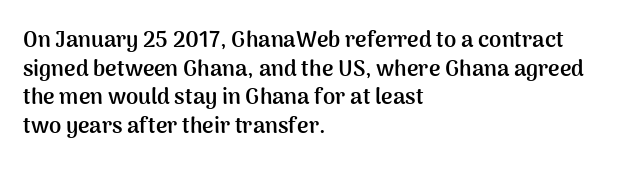
Q: Is the text bold? A: Yes.
Q: Is the text italic (slanted)? A: No, it is upright.
Q: Is the text underlined? A: No.
Q: How is the paragraph aligned? A: Left-aligned.
Q: Is the spacing between letters normal or unusually wide? A: Normal.
Q: Is the spacing between lines tight, normal or loose? A: Normal.
